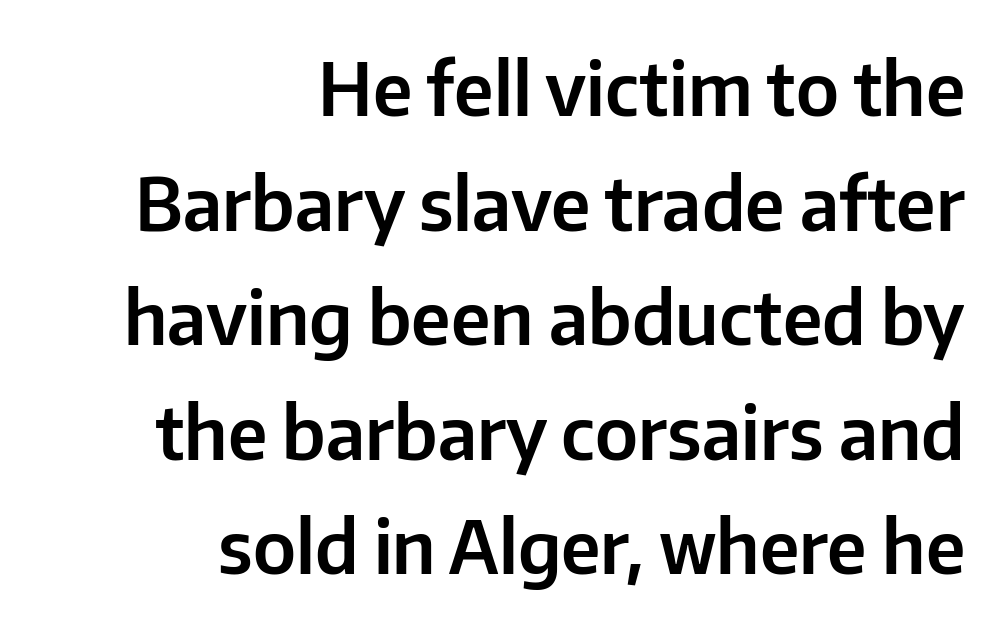
{"serif": "no", "italic": "no", "width": "normal", "stroke_contrast": "low", "x_height": "medium", "monospaced": "no", "underline": "no", "align": "right", "line_spacing": "normal", "line_spacing_ratio": 1.57, "letter_spacing": "normal", "letter_spacing_em": 0.0, "glyph_px": 73}
